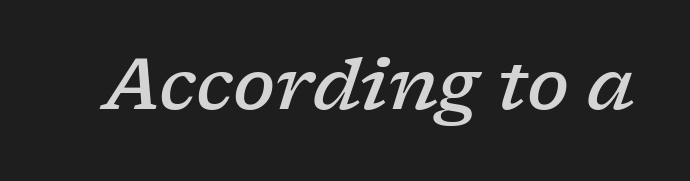
The image shows 70 px semibold, wide serif type, italic (leaning right); set normal letter spacing, not underlined; low stroke contrast and a medium x-height.
